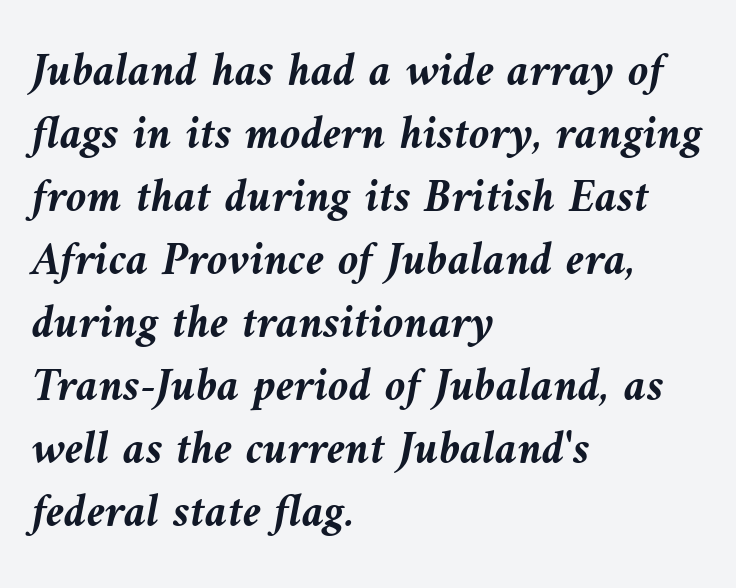
The image shows 47 px semibold type, italic (leaning left); set left-aligned, normal line spacing (1.34x), normal letter spacing, not underlined; medium stroke contrast and a medium x-height.
